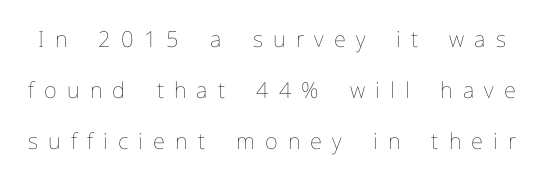
{"italic": "no", "bold": "no", "underline": "no", "line_spacing": "loose", "line_spacing_ratio": 2.32, "letter_spacing": "wide", "letter_spacing_em": 0.46, "glyph_px": 22}
